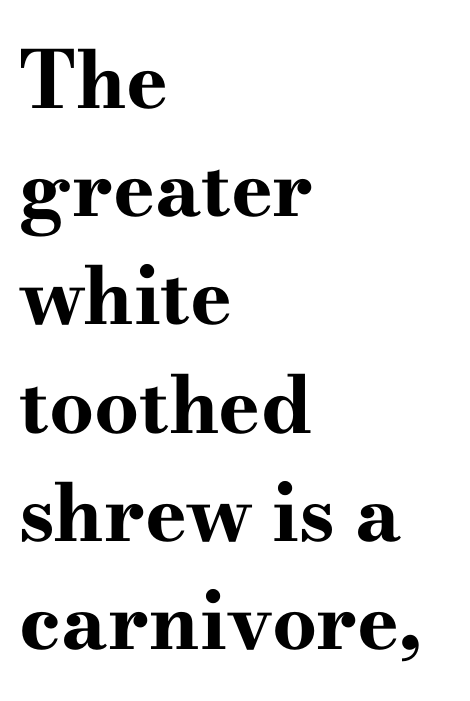
The setting favours the left margin, as ordinary paragraphs usually do. Anything drawn beneath the words? Only blank space. A typesetter would call this leading conventional body-copy spacing. The letters stand upright; this is a roman face.
